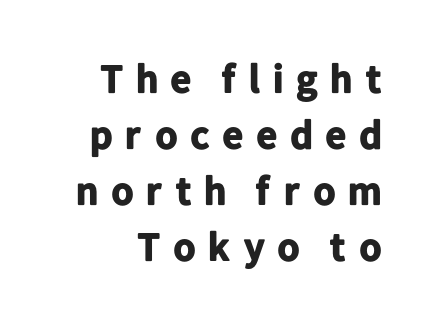
The image shows 40 px bold sans-serif type, upright; set normal line spacing (1.4x), unusually wide letter spacing (+0.25 em), not underlined; low stroke contrast and a medium x-height.
